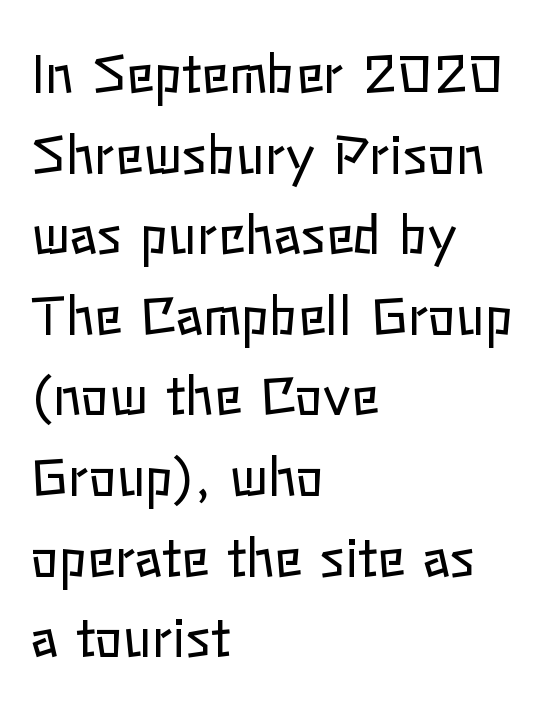
Default kerning and tracking; the words read as compact shapes. If you measured baseline to baseline, you'd find a middling distance. Ordinary non-slanted type is in use. Varying glyph widths throughout — classic text-font behaviour. The words here are not underlined.
